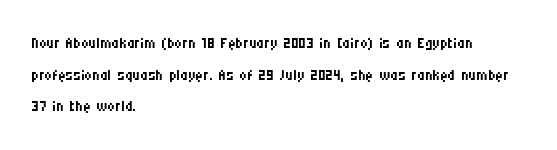
Q: Is the text bold? A: No.
Q: Is the text italic (slanted)? A: No, it is upright.
Q: Is the text underlined? A: No.
Q: How is the paragraph aligned? A: Left-aligned.
Q: Is the spacing between letters normal or unusually wide? A: Normal.
Q: Is the spacing between lines tight, normal or loose? A: Normal.
